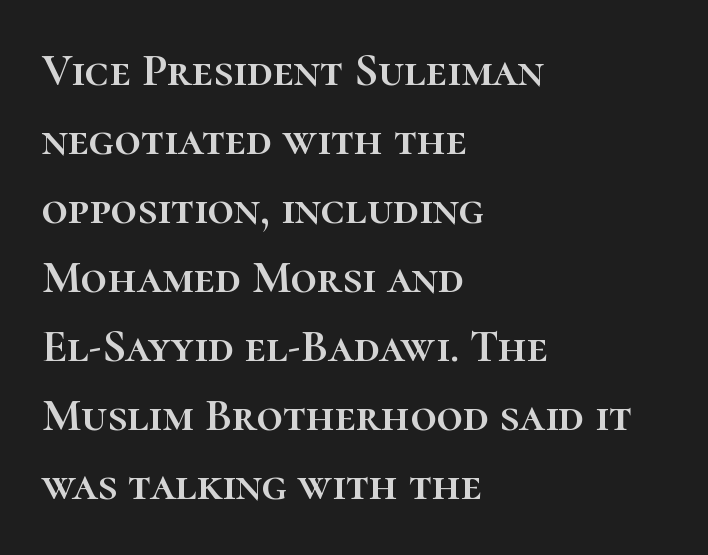
Does the copy run flush right? No — it runs flush left. Caption: standard tracking, unaltered. Spacing verdict: proportional, widths tailored to each character. Check under the words: just untouched page. Nope, not italic — everything's standing straight. Baseline-to-baseline distance is the conventional proportion of letter height.
